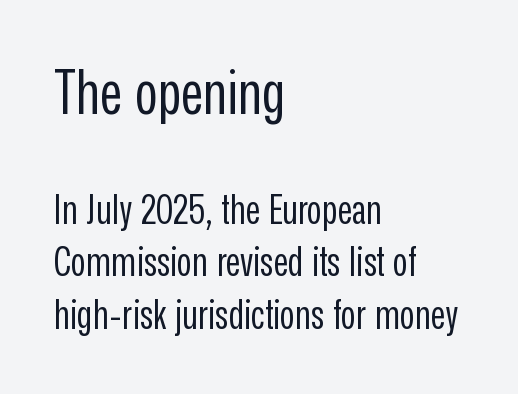
Underlining? Definitely not there. Tracking value appears to be zero — textbook default spacing. In CSS terms this would be text-align: left. The rendering shrinks the type as you move from the upper chunk to the lower. This is the regular roman posture of the typeface. No heavy texture on the line: the type isn't bold.
